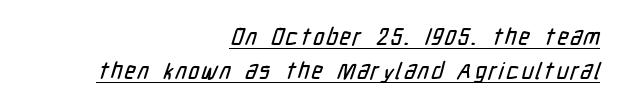
Caption: multi-line text, flush right, ragged left. If you measured baseline to baseline, you'd find a middling distance. Looks like someone drew a line under every word here.
